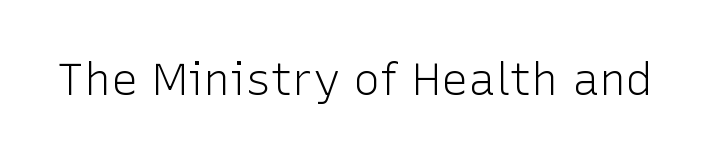
Q: Is the text bold? A: No.
Q: Is the text italic (slanted)? A: No, it is upright.
Q: Is the typeface a serif or a sans-serif typeface? A: Sans-serif.
Q: Is the text underlined? A: No.
Q: Is the spacing between letters normal or unusually wide? A: Normal.
Q: Width (condensed, normal, or wide)? A: Normal.
Q: Stroke contrast? A: Low.
Q: x-height? A: Medium.
Q: Monospaced? A: No.
